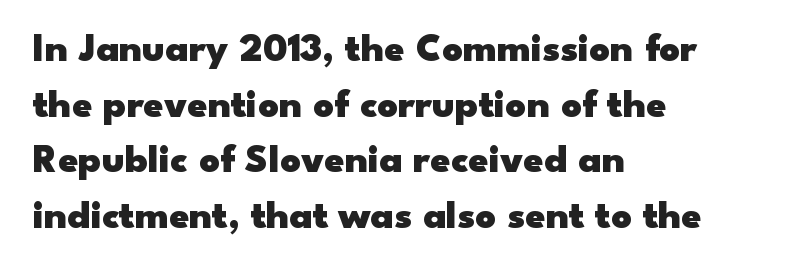
The image shows 40 px heavy, wide sans-serif type, upright; set left-aligned, normal line spacing (1.39x), normal letter spacing, not underlined; low stroke contrast and a small x-height.
